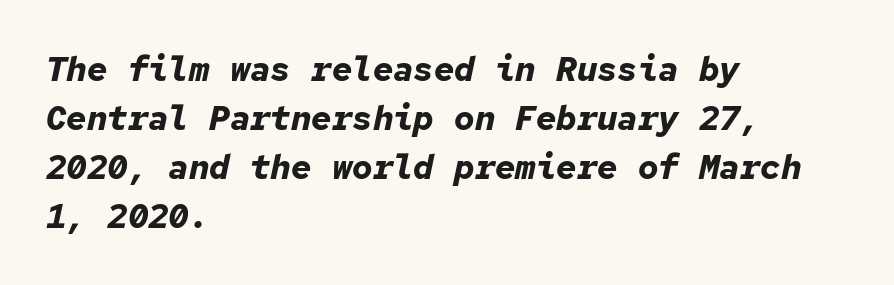
The image shows 34 px bold type, italic (leaning right), monospaced; set left-aligned, normal line spacing (1.44x), normal letter spacing, not underlined; low stroke contrast and a medium x-height.
